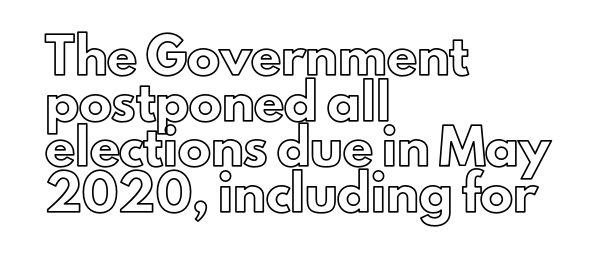
This rendering uses left alignment, leaving the right contour irregular. A typesetter would call this proportional, since set widths differ per character. Vertical strokes here are truly vertical. The rows are spaced the way most documents space them. Each row of text sits above clean, open space. A typesetter would call this zero additional tracking.
